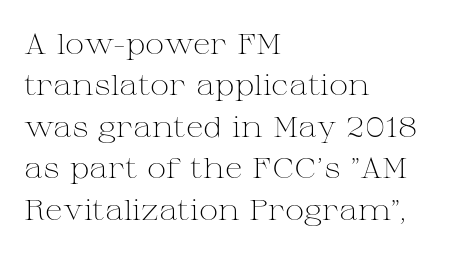
{"serif": "yes", "italic": "no", "bold": "no", "weight": "light", "width": "wide", "stroke_contrast": "medium", "x_height": "medium", "monospaced": "no", "underline": "no", "align": "left", "line_spacing": "normal", "line_spacing_ratio": 1.43, "letter_spacing": "normal", "letter_spacing_em": 0.0, "glyph_px": 29}
